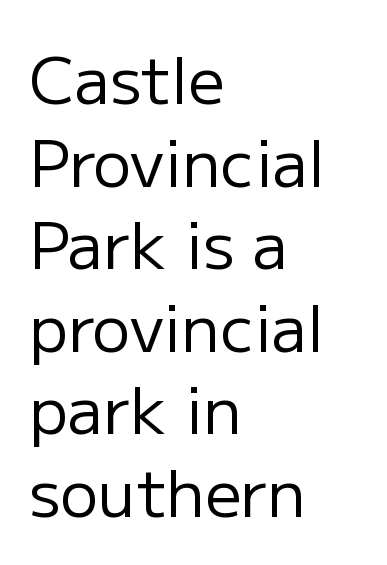
{"serif": "no", "italic": "no", "bold": "no", "weight": "regular", "width": "normal", "stroke_contrast": "low", "x_height": "medium", "monospaced": "no", "underline": "no", "align": "left", "line_spacing": "normal", "line_spacing_ratio": 1.29, "letter_spacing": "normal", "letter_spacing_em": 0.0, "glyph_px": 64}
